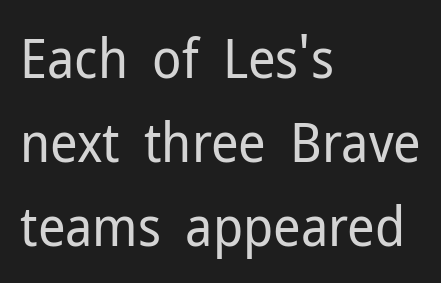
Where is the straight margin? On the left. The strip under each line holds only bare page. Each letter keeps its own natural width here, so spacing adapts to shape. Normally led — the rows are evenly, conventionally spaced.
